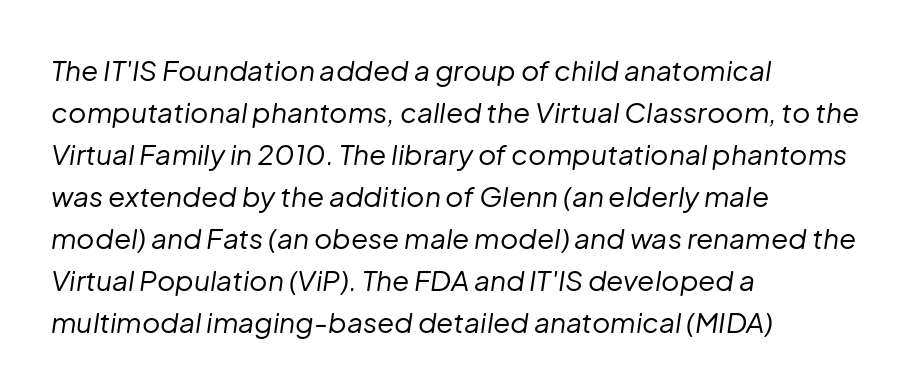
Q: Is the text bold? A: No.
Q: Is the text italic (slanted)? A: Yes, it leans right by about 8 degrees.
Q: Is the text underlined? A: No.
Q: How is the paragraph aligned? A: Left-aligned.
Q: Is the spacing between letters normal or unusually wide? A: Normal.
Q: Is the spacing between lines tight, normal or loose? A: Normal.
Q: Width (condensed, normal, or wide)? A: Normal.
Q: Stroke contrast? A: Low.
Q: x-height? A: Medium.
Q: Monospaced? A: No.
